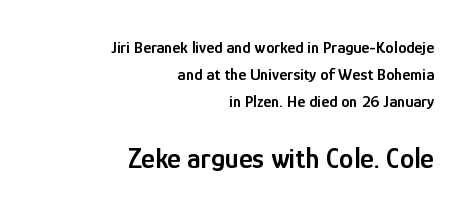
{"serif": "no", "italic": "no", "bold": "semi", "weight": "semibold", "width": "condensed", "stroke_contrast": "low", "x_height": "medium", "monospaced": "no", "underline": "no", "align": "right", "line_spacing": "normal", "line_spacing_ratio": 1.58, "letter_spacing": "normal", "letter_spacing_em": 0.0, "larger_block": "second", "size_ratio": 1.71, "glyph_px": 29}
